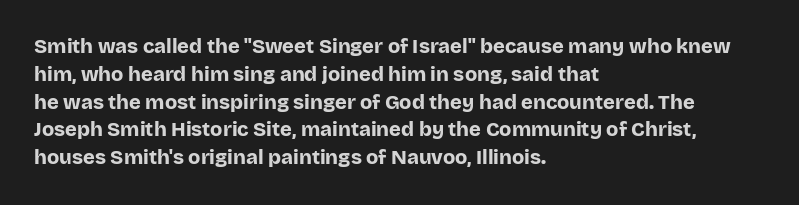
The image shows 20 px bold type, upright; set left-aligned, normal line spacing (1.39x), normal letter spacing, not underlined.
